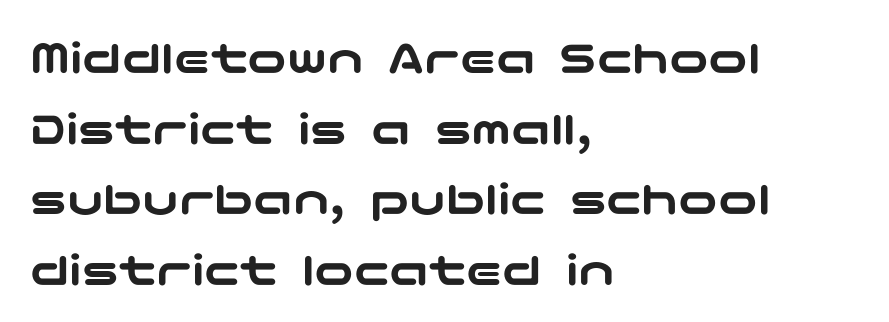
The image shows 49 px wide sans-serif type, upright; set left-aligned, normal line spacing (1.44x), normal letter spacing, not underlined; low stroke contrast and a medium x-height.
